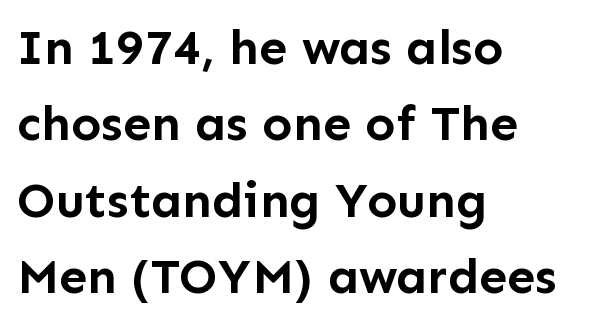
Posture: straight, roman, zero tilt. Summary of vertical rhythm: regular, with standard interline spacing. The face used here is proportionally spaced, like ordinary book or web type. Does the type have serifs? No, each stem ends abruptly. Notice how thick the strokes are: this is what a full bold looks like.
